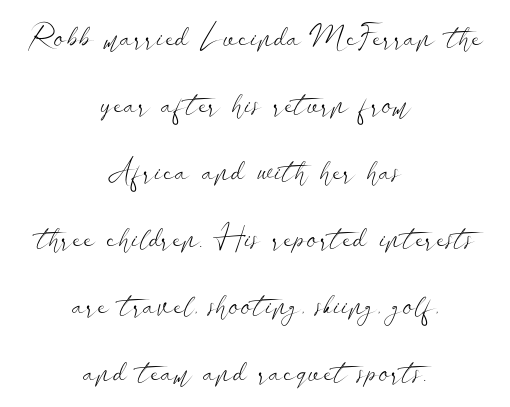
{"serif": "no", "bold": "no", "weight": "light", "width": "wide", "stroke_contrast": "low", "x_height": "small", "monospaced": "no", "underline": "no", "align": "center", "line_spacing": "loose", "line_spacing_ratio": 2.16, "letter_spacing": "normal", "letter_spacing_em": 0.0, "glyph_px": 31}
